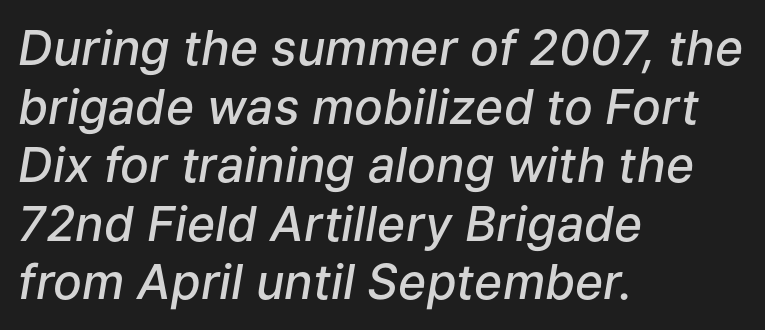
{"italic": "yes", "lean": "right", "slant_degrees": 9, "bold": "semi", "weight": "semibold", "width": "normal", "stroke_contrast": "low", "x_height": "medium", "monospaced": "no", "underline": "no", "align": "left", "line_spacing_ratio": 1.22, "letter_spacing": "normal", "letter_spacing_em": 0.0, "glyph_px": 48}
